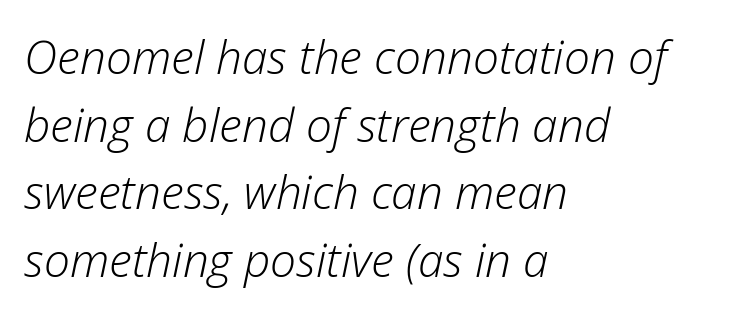
{"italic": "yes", "lean": "right", "slant_degrees": 12, "bold": "no", "weight": "light", "width": "normal", "stroke_contrast": "low", "x_height": "medium", "monospaced": "no", "underline": "no", "align": "left", "line_spacing": "normal", "line_spacing_ratio": 1.47, "letter_spacing": "normal", "letter_spacing_em": 0.0, "glyph_px": 46}
